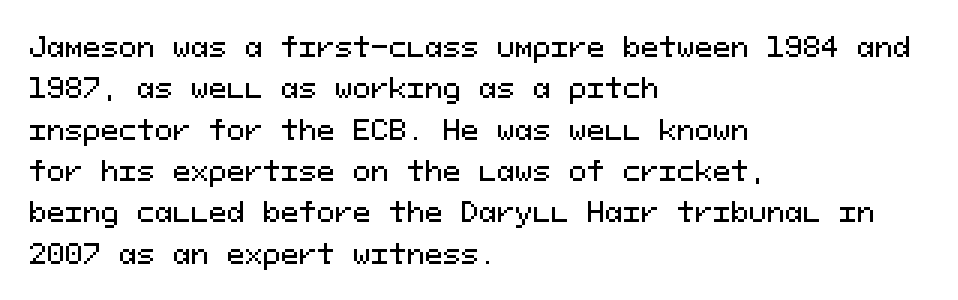
Successive baselines arrive at the customary interval. Short and long lines alike share a common starting point at left. Italic: no, the glyphs are upright roman. Short note: letters normally spaced. Quick note: underline off.
